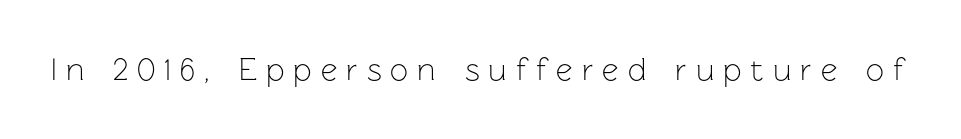
Proportional: the letters do not fall into vertical columns. The weight tops out at a normal text grade. If you drew a line through each stem, it would be perfectly vertical. The designer went with a sans here, leaving each stem footless.
